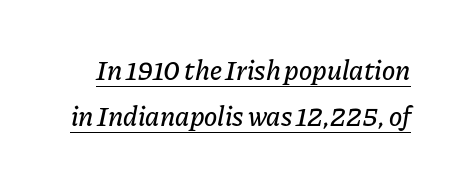
The specimen reads as italic at a glance. Leading matches the norm, producing a regular column. Each letter keeps its own natural width here, so spacing adapts to shape. Does a line run under the words? Yes, clearly. The letterforms sit shoulder to shoulder at normal distance.
